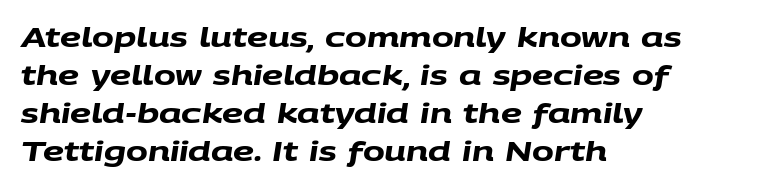
Q: Is the text bold? A: Yes.
Q: Is the text underlined? A: No.
Q: How is the paragraph aligned? A: Left-aligned.
Q: Is the spacing between letters normal or unusually wide? A: Normal.
Q: Is the spacing between lines tight, normal or loose? A: Normal.
